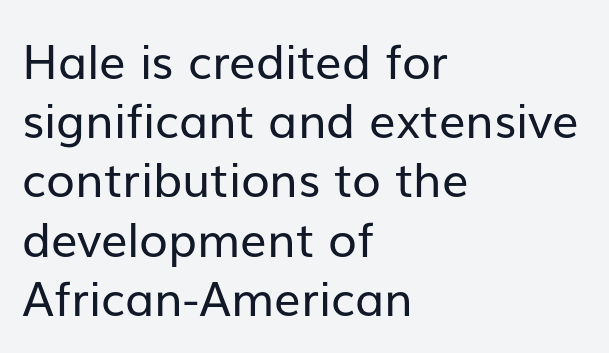
{"serif": "no", "italic": "no", "bold": "no", "weight": "regular", "width": "normal", "stroke_contrast": "low", "x_height": "medium", "monospaced": "no", "underline": "no", "align": "left", "line_spacing": "normal", "line_spacing_ratio": 1.26, "letter_spacing": "normal", "letter_spacing_em": 0.0, "glyph_px": 47}
